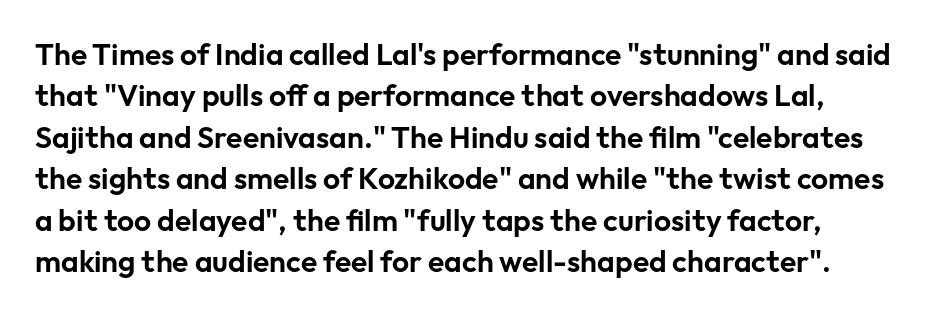
Q: Is the text italic (slanted)? A: No, it is upright.
Q: Is the typeface a serif or a sans-serif typeface? A: Sans-serif.
Q: Is the text underlined? A: No.
Q: Is the spacing between letters normal or unusually wide? A: Normal.
Q: Is the spacing between lines tight, normal or loose? A: Normal.
Q: Width (condensed, normal, or wide)? A: Normal.
Q: Stroke contrast? A: Low.
Q: x-height? A: Medium.
Q: Monospaced? A: No.
